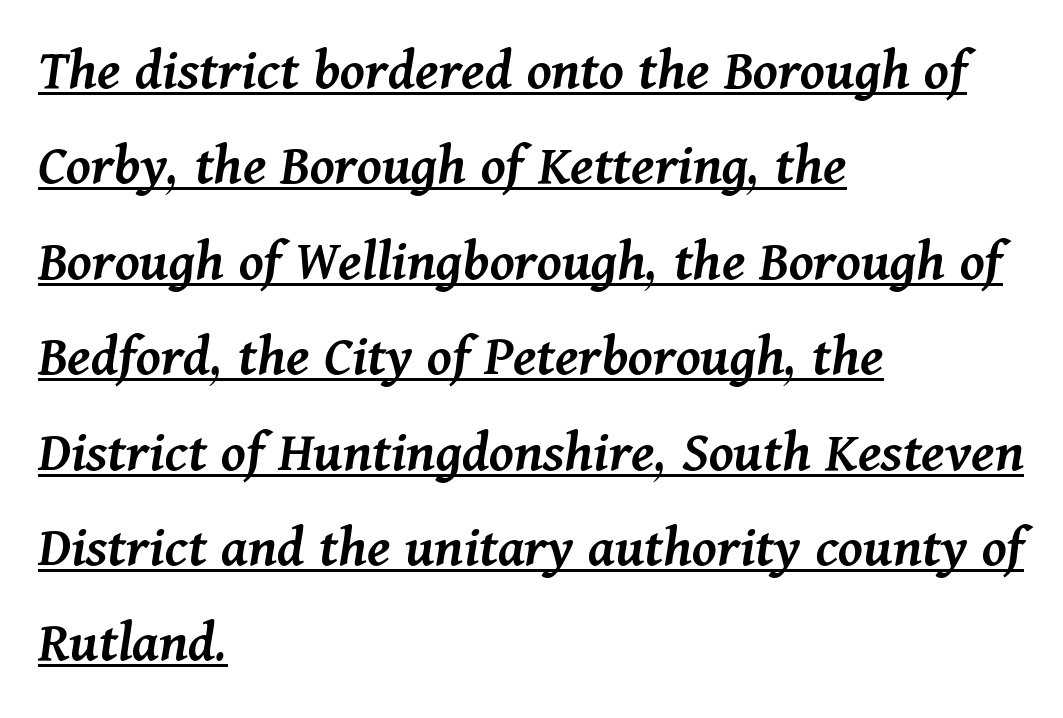
Q: Is the text bold? A: Semi-bold.
Q: Is the text italic (slanted)? A: Yes, it leans right by about 11 degrees.
Q: Is the text underlined? A: Yes.
Q: How is the paragraph aligned? A: Left-aligned.
Q: Is the spacing between letters normal or unusually wide? A: Normal.
Q: Is the spacing between lines tight, normal or loose? A: Normal.
Q: Width (condensed, normal, or wide)? A: Normal.
Q: Stroke contrast? A: Medium.
Q: x-height? A: Medium.
Q: Monospaced? A: No.
